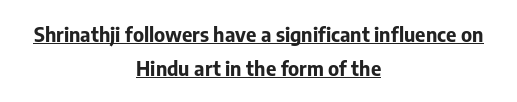
{"italic": "no", "bold": "yes", "underline": "yes", "align": "center", "line_spacing": "normal", "line_spacing_ratio": 1.7, "letter_spacing": "normal", "letter_spacing_em": 0.0, "glyph_px": 20}
